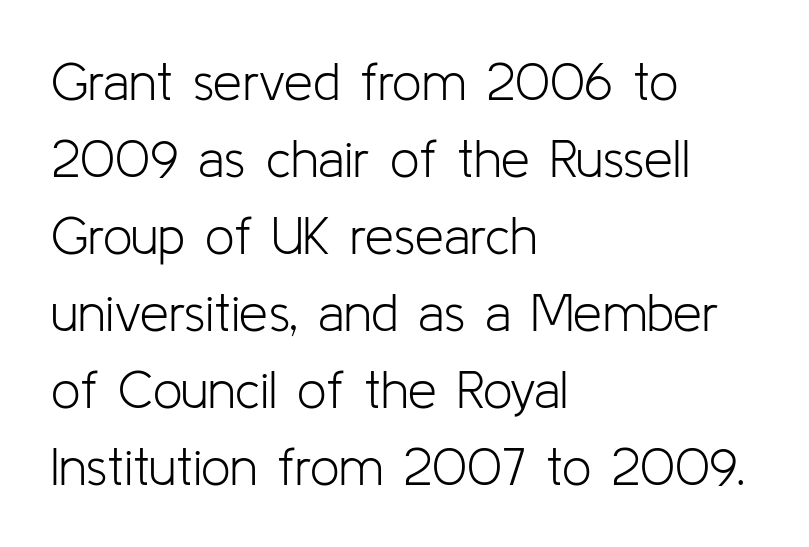
The image shows 52 px light sans-serif type, upright; set left-aligned, normal line spacing (1.48x), normal letter spacing, not underlined; low stroke contrast and a medium x-height.
